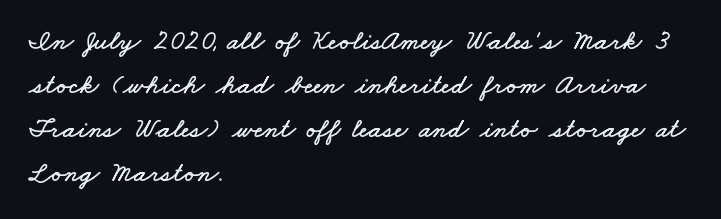
The type is set solid horizontally, with unmodified tracking. The zone under the glyphs is completely vacant. Quick note: interline space is typical. A typesetter would call this proportional, since set widths differ per character. The paragraph shown leans on its left margin.
